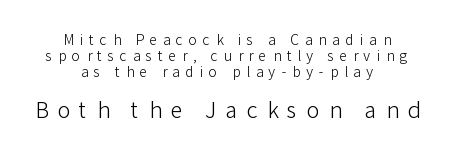
Ordinary non-slanted type is in use. Reading down the column, the eye jumps only a short way to each next line. Is the letter spacing exaggerated? Yes — the characters are pushed far apart. Between these two stacked blocks, the lower one wins on size. No letter is thick-stroked: the sample isn't bold.
